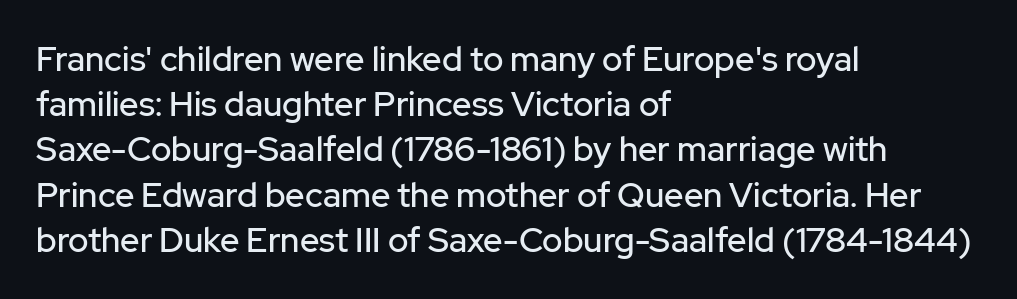
Q: Is the text italic (slanted)? A: No, it is upright.
Q: Is the typeface a serif or a sans-serif typeface? A: Sans-serif.
Q: Is the text underlined? A: No.
Q: How is the paragraph aligned? A: Left-aligned.
Q: Is the spacing between letters normal or unusually wide? A: Normal.
Q: Is the spacing between lines tight, normal or loose? A: Normal.
Q: Width (condensed, normal, or wide)? A: Normal.
Q: Stroke contrast? A: Low.
Q: x-height? A: Medium.
Q: Monospaced? A: No.
